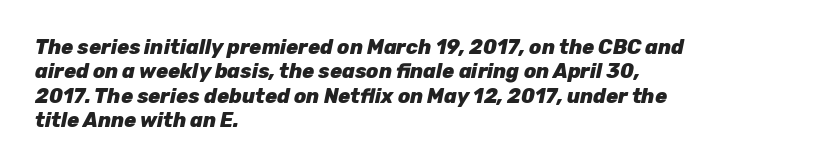
Q: Is the text bold? A: Yes.
Q: Is the text italic (slanted)? A: Yes, it leans right by about 12 degrees.
Q: Is the text underlined? A: No.
Q: How is the paragraph aligned? A: Left-aligned.
Q: Is the spacing between letters normal or unusually wide? A: Normal.
